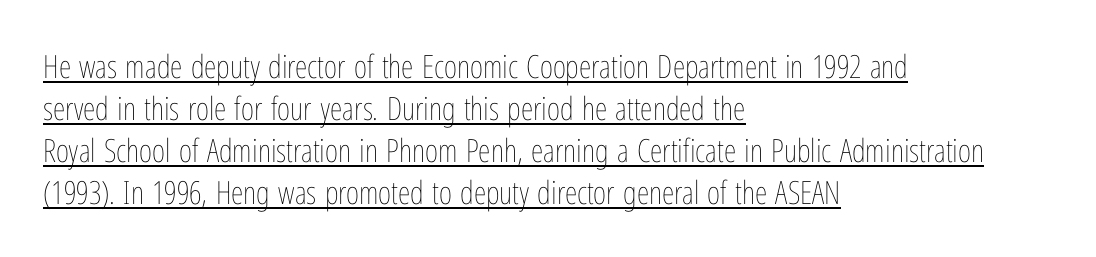
Q: Is the text bold? A: No.
Q: Is the text italic (slanted)? A: No, it is upright.
Q: Is the text underlined? A: Yes.
Q: How is the paragraph aligned? A: Left-aligned.
Q: Is the spacing between letters normal or unusually wide? A: Normal.
Q: Is the spacing between lines tight, normal or loose? A: Normal.
Q: Width (condensed, normal, or wide)? A: Condensed.
Q: Stroke contrast? A: Low.
Q: x-height? A: Medium.
Q: Monospaced? A: No.
